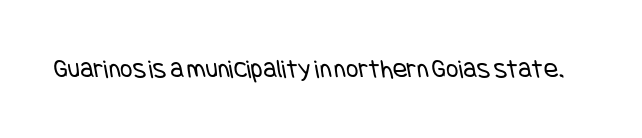
The image shows 27 px text type; set normal letter spacing, not underlined.
